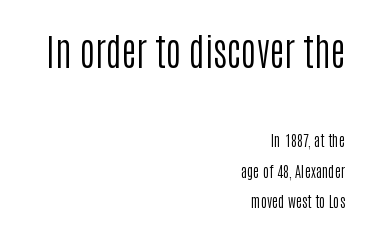
The rendering uses natural spacing where letterforms have individual widths. A roman cut, with each character standing at attention. To sum up the face: it is a sans, with no serifs. The characters are drawn with everyday or finer stroke widths. The strip under each line holds only bare page. Look at the tracking — it's just the regular setting, nothing added.
